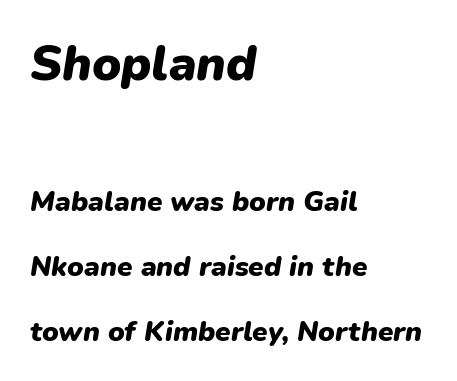
The text carries the slant typical of an italic or oblique font. In terms of weight, the rendering is a true, heavy bold. Here the designer chose a conventional face with non-uniform glyph widths. Spacing between characters is what you'd get straight out of the box. The space beneath each line is pristine and unruled.
